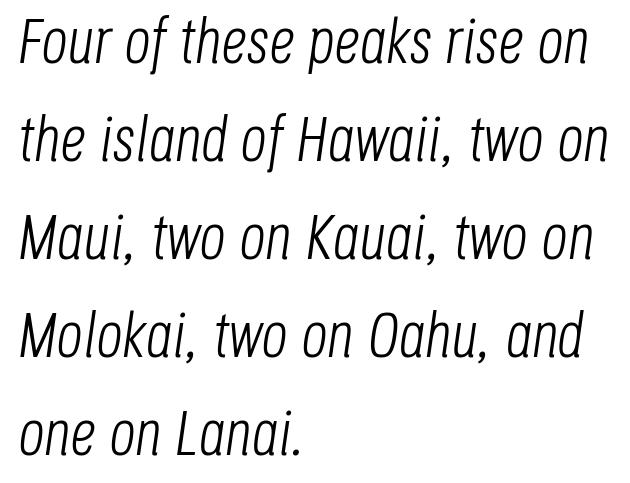
{"italic": "yes", "lean": "right", "slant_degrees": 8, "bold": "no", "weight": "light", "width": "condensed", "stroke_contrast": "low", "x_height": "large", "monospaced": "no", "underline": "no", "align": "left", "line_spacing": "normal", "line_spacing_ratio": 1.53, "letter_spacing": "normal", "letter_spacing_em": 0.0, "glyph_px": 64}
